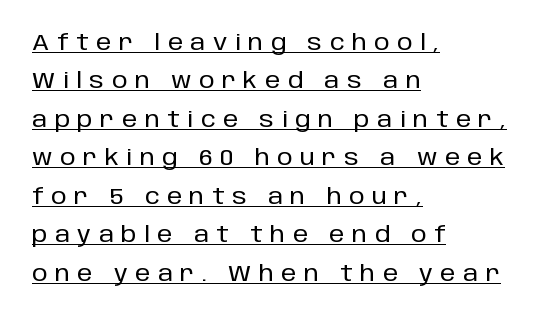
The image shows 22 px text type, upright; set left-aligned, line spacing 1.75x, unusually wide letter spacing (+0.34 em), underlined.
